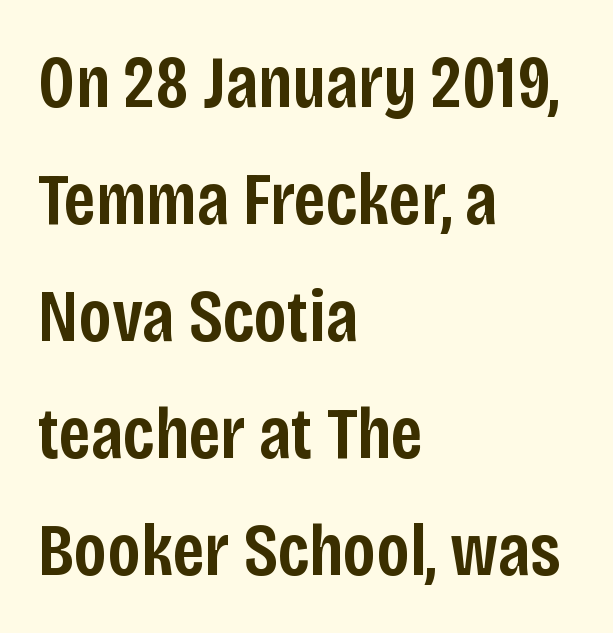
{"serif": "no", "italic": "no", "bold": "semi", "weight": "semibold", "width": "condensed", "stroke_contrast": "low", "x_height": "large", "monospaced": "no", "underline": "no", "align": "left", "line_spacing": "normal", "line_spacing_ratio": 1.58, "letter_spacing": "normal", "letter_spacing_em": 0.0, "glyph_px": 74}
